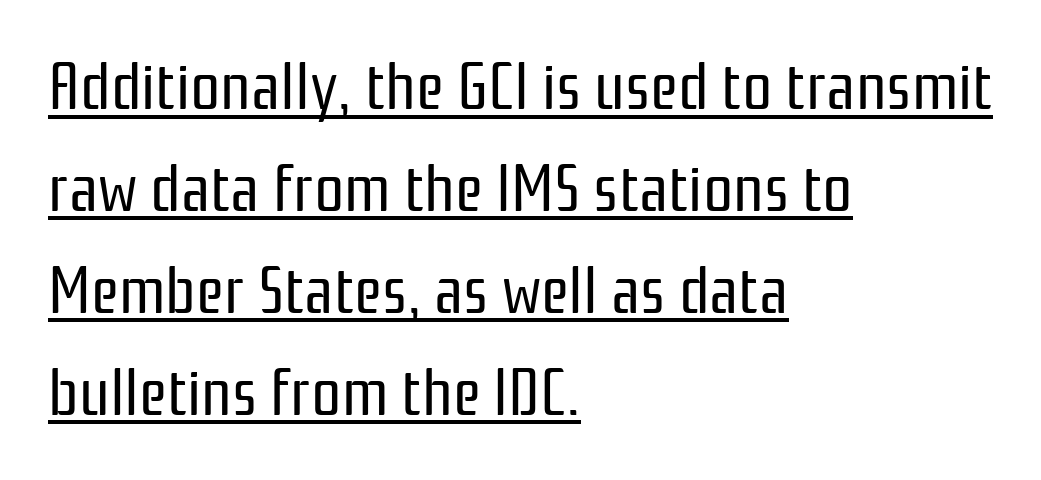
The image shows 67 px regular-weight, condensed sans-serif type, upright; set left-aligned, normal line spacing (1.52x), normal letter spacing, underlined; low stroke contrast and a medium x-height.
